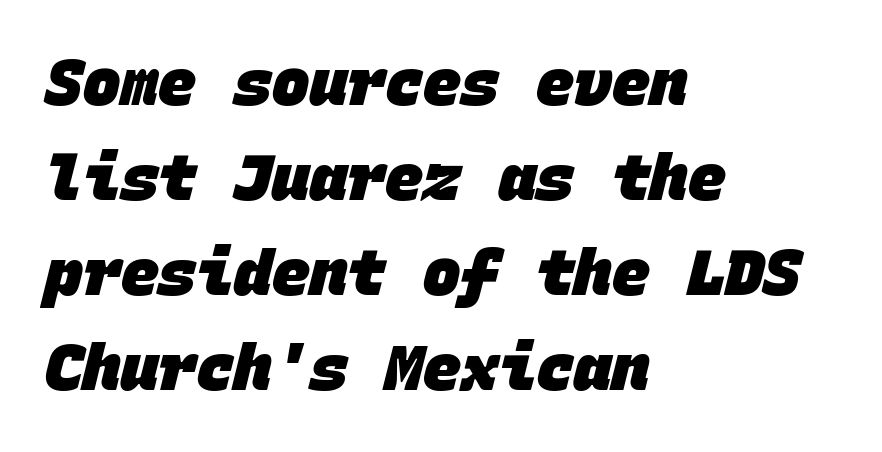
The image shows 63 px heavy sans-serif type, monospaced; set left-aligned, normal line spacing (1.51x), normal letter spacing, not underlined; low stroke contrast and a large x-height.
